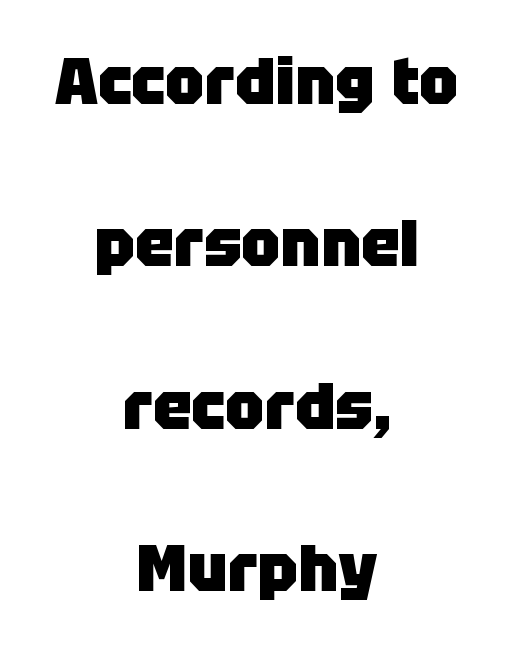
The image shows 65 px heavy sans-serif type, upright; set centered, loose line spacing (2.5x), normal letter spacing, not underlined; low stroke contrast and a large x-height.
